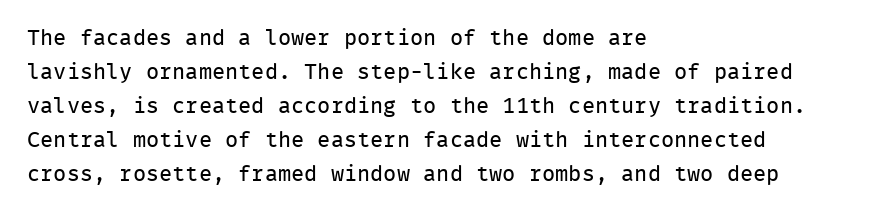
{"italic": "no", "bold": "no", "underline": "no", "align": "left", "line_spacing": "normal", "line_spacing_ratio": 1.55, "letter_spacing": "normal", "letter_spacing_em": 0.0, "glyph_px": 22}
